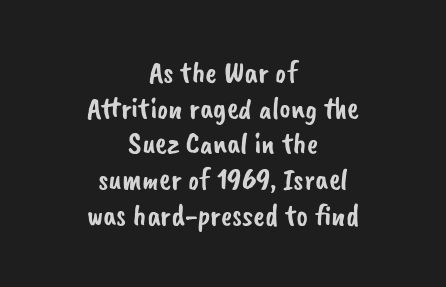
The image shows 31 px sans-serif type; set centered, tight line spacing (1.15x), normal letter spacing, not underlined; low stroke contrast and a small x-height.
